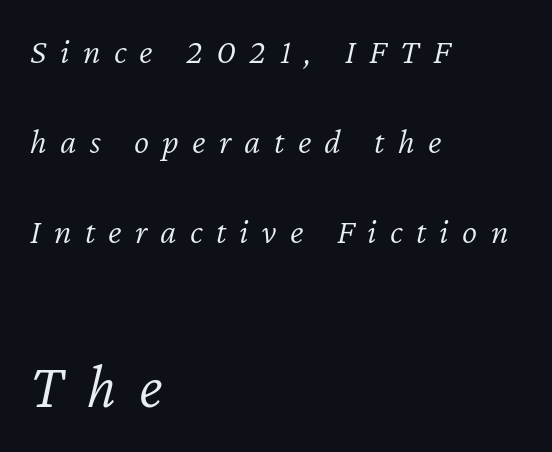
The image shows 63 px light type, italic (leaning right); set left-aligned, loose line spacing (2.5x), unusually wide letter spacing (+0.37 em), not underlined; the second (bottom) block is 1.75x larger; low stroke contrast and a medium x-height.
